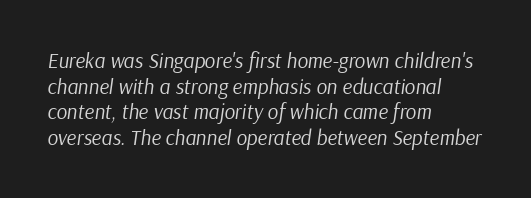
The letters sit at their default tracking, neither squeezed nor spread. The passage is arranged the way most books set body copy — flush left. Yep, that's italic — everything's leaning. A light-to-regular cut is what we see here. Each row of text sits above clean, open space.
